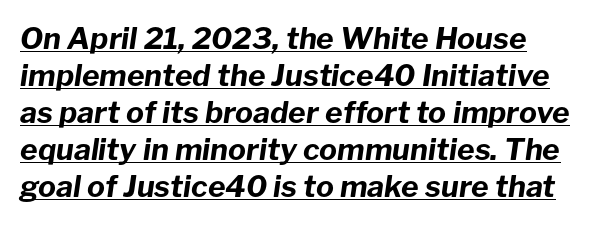
Q: Is the text bold? A: Yes.
Q: Is the text italic (slanted)? A: Yes, it leans right by about 8 degrees.
Q: Is the text underlined? A: Yes.
Q: How is the paragraph aligned? A: Left-aligned.
Q: Is the spacing between letters normal or unusually wide? A: Normal.
Q: Width (condensed, normal, or wide)? A: Normal.
Q: Stroke contrast? A: Low.
Q: x-height? A: Medium.
Q: Monospaced? A: No.
